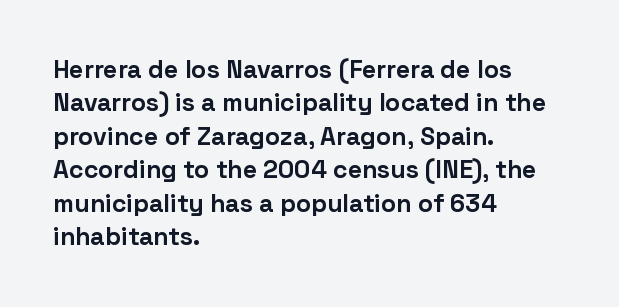
{"italic": "no", "bold": "yes", "underline": "no", "align": "left", "line_spacing": "normal", "line_spacing_ratio": 1.34, "letter_spacing": "normal", "letter_spacing_em": 0.0, "glyph_px": 25}
